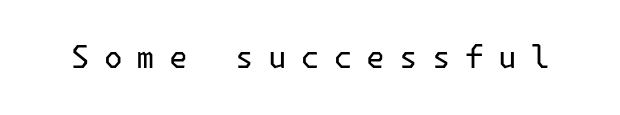
{"serif": "no", "italic": "no", "bold": "no", "weight": "regular", "width": "normal", "stroke_contrast": "low", "x_height": "medium", "underline": "no", "letter_spacing": "wide", "letter_spacing_em": 0.46, "glyph_px": 31}
